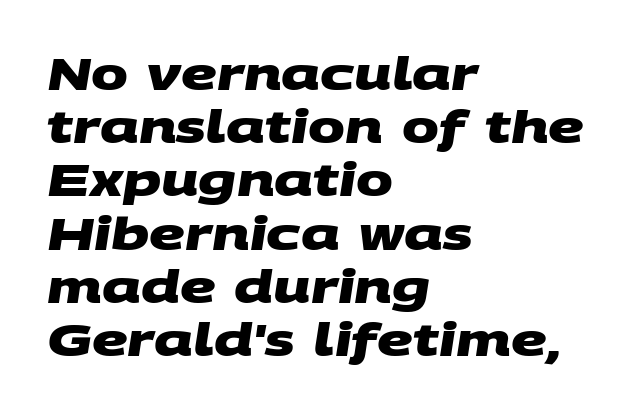
The typesetter chose a ragged-right arrangement here. You could not count columns in this text — the font is proportionally spaced. Regarding serifs, this sample does without them. Does extra space separate the letters? No, they use regular spacing.
